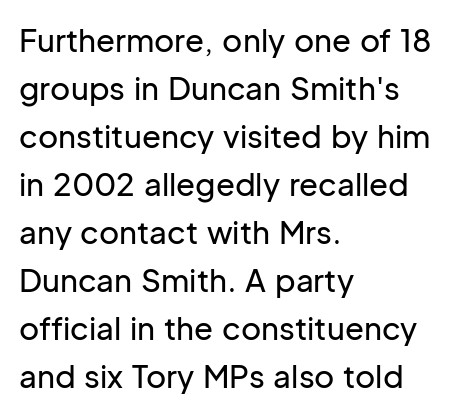
The image shows 31 px sans-serif type, upright; set left-aligned, normal line spacing (1.55x), normal letter spacing, not underlined; low stroke contrast and a medium x-height.
